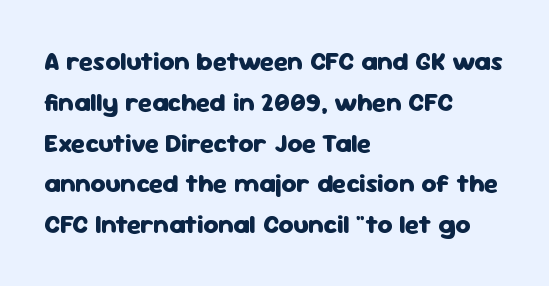
The image shows 26 px bold type, upright; set left-aligned, normal line spacing (1.57x), normal letter spacing, not underlined.
